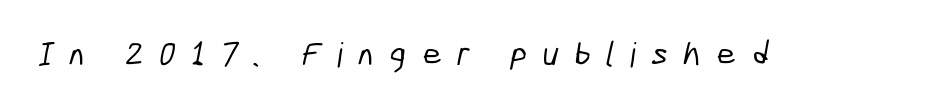
Note: no serifs on the glyphs. Inter-character spacing is expanded well beyond the font's built-in metrics. Beneath every word, the page is bare. Think of a printed novel: that variable character pitch is what you see here.
